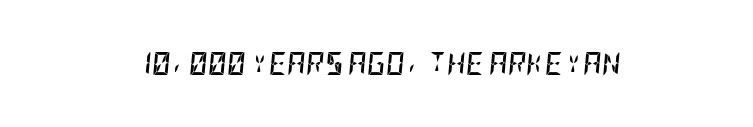
{"italic": "yes", "lean": "right", "slant_degrees": 5, "bold": "yes", "underline": "no", "letter_spacing": "normal", "letter_spacing_em": 0.0, "glyph_px": 23}
